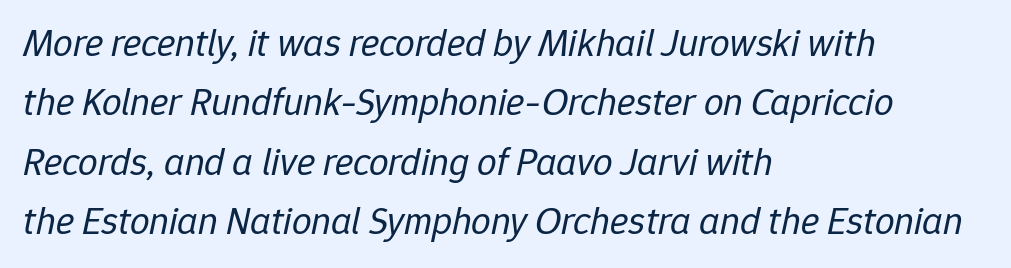
The foot of each line stays bare and open. The text block is weighted toward the left margin, trailing off unevenly rightward. The letters are slanted; this is an italic face. These lines sit exactly where default settings would place them.
